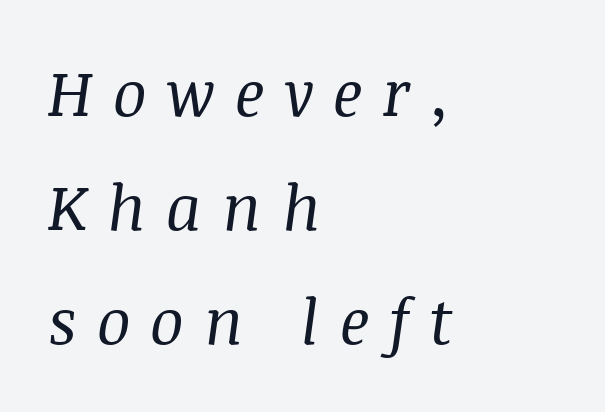
The designer went with a serif here, giving each stem small feet. A typesetter would call this proportional, since set widths differ per character. Decoration check: the copy has no underline. Heaviness? Minimal to ordinary, like unemphasized prose.
